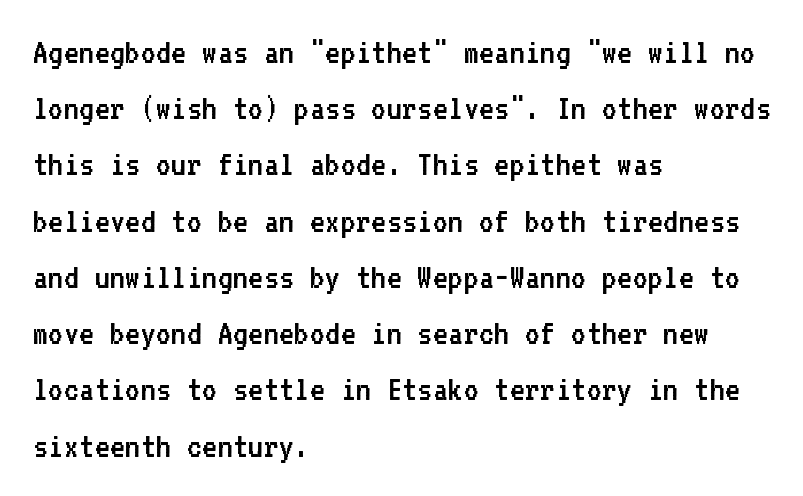
{"serif": "no", "italic": "no", "bold": "no", "weight": "regular", "width": "normal", "stroke_contrast": "low", "x_height": "medium", "monospaced": "yes", "underline": "no", "align": "left", "line_spacing": "normal", "line_spacing_ratio": 1.52, "letter_spacing": "normal", "letter_spacing_em": 0.0, "glyph_px": 37}
